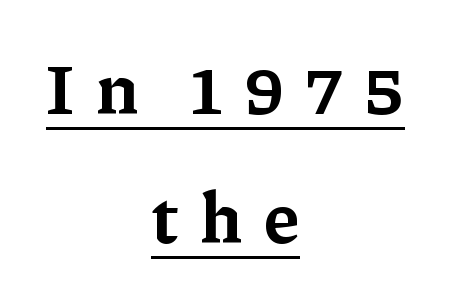
The image shows 72 px bold serif type, upright; set centered, line spacing 1.79x, unusually wide letter spacing (+0.3 em), underlined; low stroke contrast and a medium x-height.
